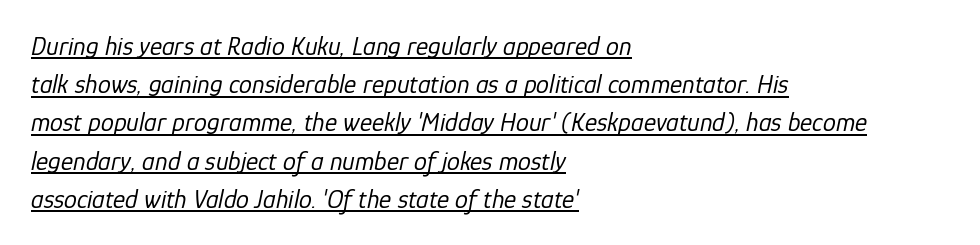
The vertical gap from one line to the next is medium. Compared with a typical body face, this is equally light or lighter still. Students, observe the line beneath the letters — that is underlining. Italic: yes, the glyphs are oblique. Horizontally, the lines are justified to the leading edge only.
